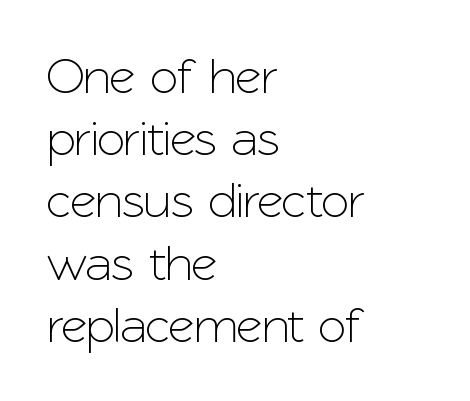
{"serif": "no", "italic": "no", "width": "normal", "stroke_contrast": "low", "x_height": "medium", "monospaced": "no", "underline": "no", "align": "left", "line_spacing_ratio": 1.22, "letter_spacing": "normal", "letter_spacing_em": 0.0, "glyph_px": 51}
